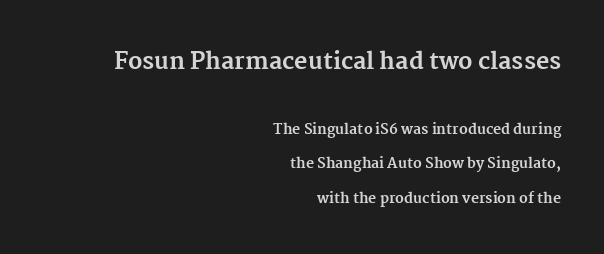
{"italic": "no", "bold": "yes", "underline": "no", "align": "right", "line_spacing": "loose", "line_spacing_ratio": 2.46, "letter_spacing": "normal", "letter_spacing_em": 0.0, "larger_block": "first", "size_ratio": 1.64, "glyph_px": 23}
